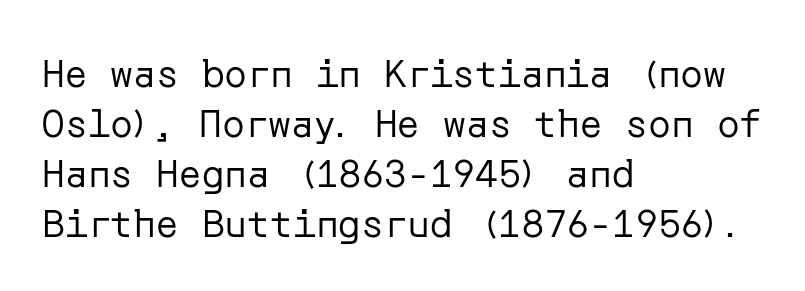
The image shows 38 px regular-weight sans-serif type, upright; set left-aligned, normal line spacing (1.32x), normal letter spacing, not underlined; low stroke contrast and a medium x-height.
